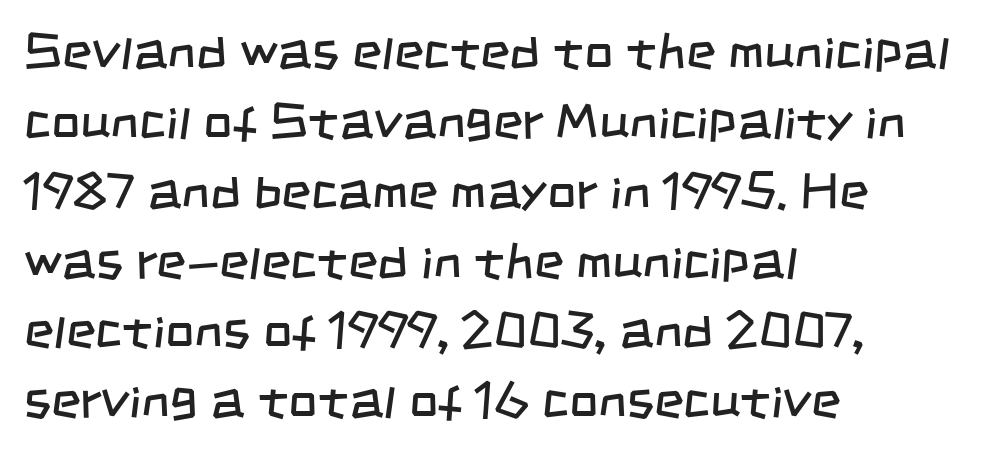
The image shows 51 px regular-weight, condensed sans-serif type; set left-aligned, normal line spacing (1.37x), normal letter spacing, not underlined; low stroke contrast and a large x-height.
